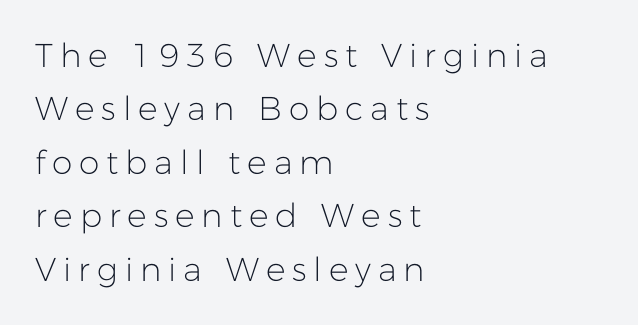
{"serif": "no", "italic": "no", "bold": "no", "weight": "light", "width": "normal", "stroke_contrast": "low", "x_height": "medium", "monospaced": "no", "underline": "no", "align": "left", "line_spacing": "normal", "line_spacing_ratio": 1.62, "letter_spacing": "wide", "letter_spacing_em": 0.21, "glyph_px": 33}
